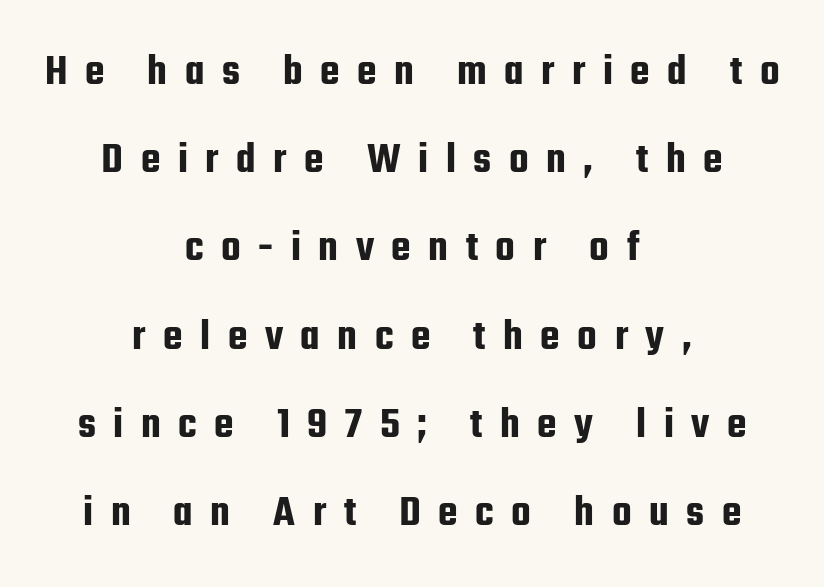
{"serif": "no", "italic": "no", "width": "condensed", "stroke_contrast": "low", "x_height": "medium", "monospaced": "no", "underline": "no", "align": "center", "line_spacing": "loose", "line_spacing_ratio": 1.96, "letter_spacing": "wide", "letter_spacing_em": 0.39, "glyph_px": 45}
